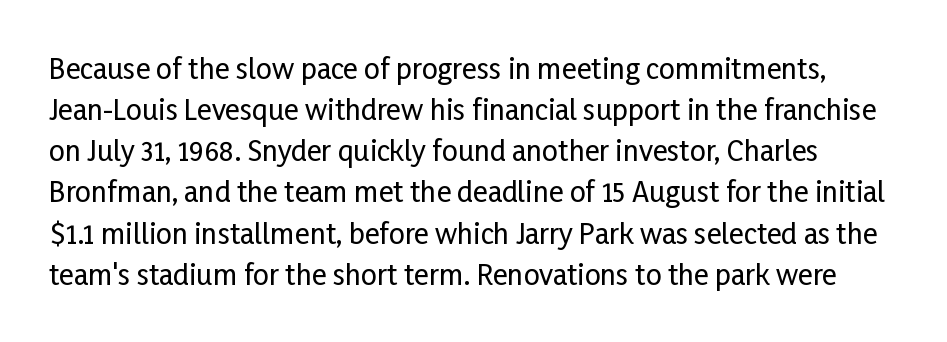
Varying glyph widths throughout — classic text-font behaviour. The specimen reads as upright at a glance. Interline gaps are of average width in this sample. Is this a sans? Yes — the strokes have no serifs.
